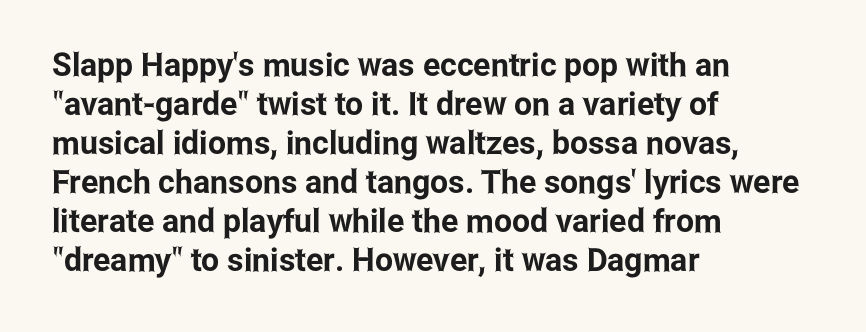
{"serif": "no", "italic": "no", "width": "condensed", "stroke_contrast": "low", "x_height": "medium", "monospaced": "no", "underline": "no", "align": "left", "line_spacing_ratio": 1.22, "letter_spacing": "normal", "letter_spacing_em": 0.0, "glyph_px": 32}
